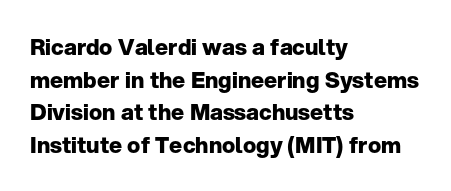
Q: Is the text bold? A: Yes.
Q: Is the text italic (slanted)? A: No, it is upright.
Q: Is the text underlined? A: No.
Q: How is the paragraph aligned? A: Left-aligned.
Q: Is the spacing between letters normal or unusually wide? A: Normal.
Q: Is the spacing between lines tight, normal or loose? A: Normal.
